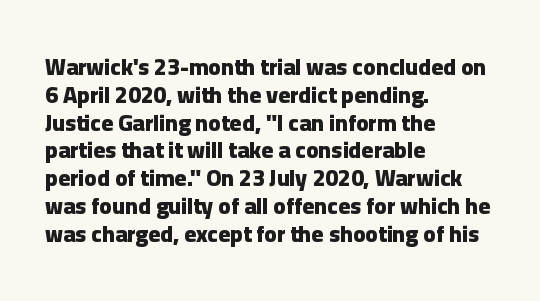
Q: Is the text bold? A: Yes.
Q: Is the text italic (slanted)? A: No, it is upright.
Q: Is the text underlined? A: No.
Q: How is the paragraph aligned? A: Left-aligned.
Q: Is the spacing between letters normal or unusually wide? A: Normal.
